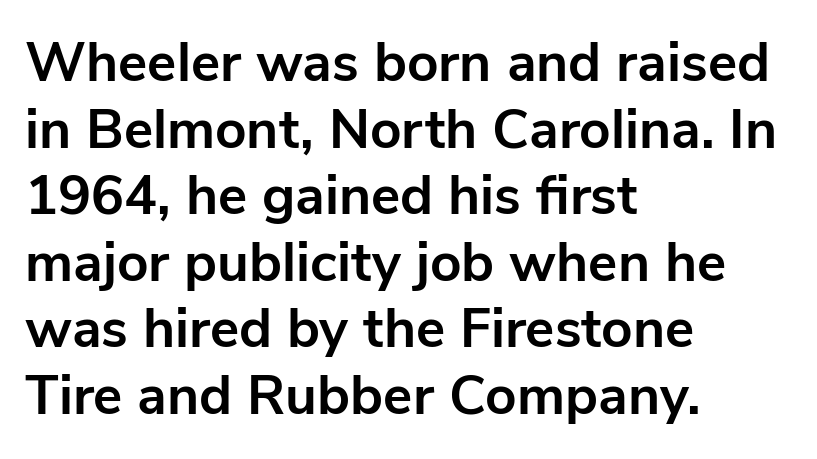
Q: Is the text bold? A: Yes.
Q: Is the text italic (slanted)? A: No, it is upright.
Q: Is the typeface a serif or a sans-serif typeface? A: Sans-serif.
Q: Is the text underlined? A: No.
Q: How is the paragraph aligned? A: Left-aligned.
Q: Is the spacing between letters normal or unusually wide? A: Normal.
Q: Width (condensed, normal, or wide)? A: Normal.
Q: Stroke contrast? A: Low.
Q: x-height? A: Medium.
Q: Monospaced? A: No.
